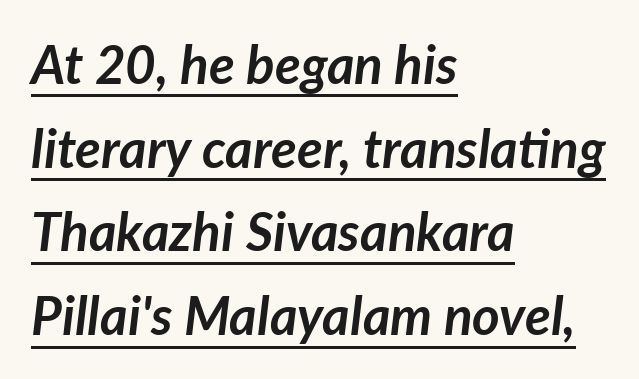
The image shows 53 px semibold type, italic (leaning right); set left-aligned, normal line spacing (1.58x), normal letter spacing, underlined; low stroke contrast and a medium x-height.
